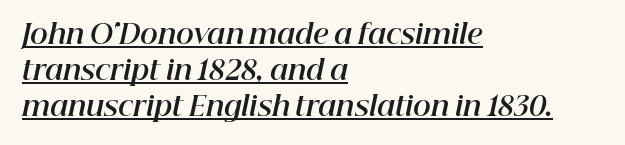
The image shows 27 px bold type, italic (leaning right); set left-aligned, normal line spacing (1.34x), normal letter spacing, underlined.
